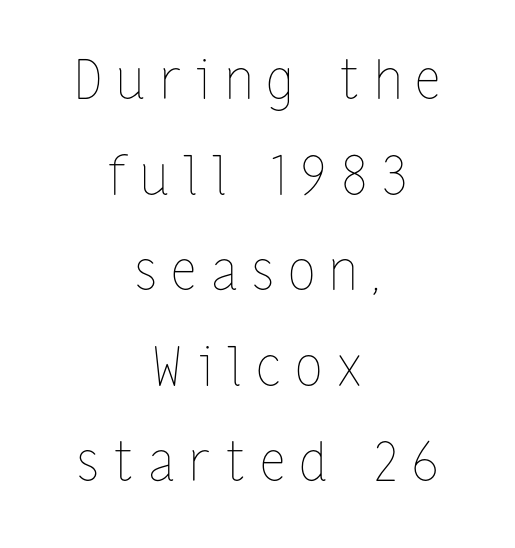
{"italic": "no", "bold": "no", "weight": "thin", "width": "condensed", "stroke_contrast": "low", "x_height": "medium", "monospaced": "no", "underline": "no", "align": "center", "line_spacing_ratio": 1.77, "letter_spacing": "wide", "letter_spacing_em": 0.29, "glyph_px": 54}
